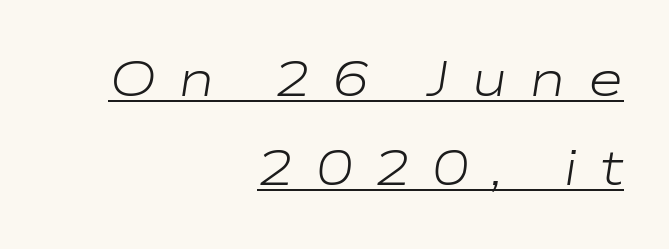
The image shows 49 px light, wide type, italic (leaning right); set right-aligned, line spacing 1.81x, unusually wide letter spacing (+0.44 em), underlined; low stroke contrast and a medium x-height.
